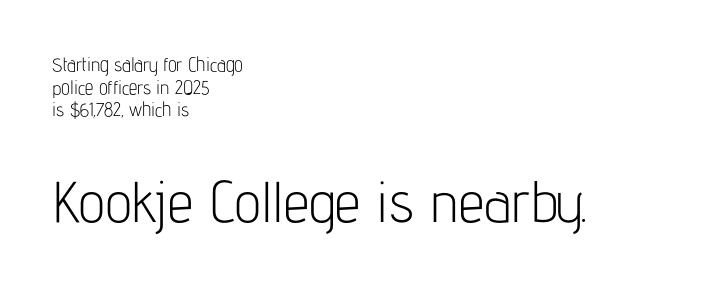
{"serif": "no", "italic": "no", "bold": "no", "weight": "light", "width": "condensed", "stroke_contrast": "low", "x_height": "medium", "monospaced": "no", "underline": "no", "align": "left", "line_spacing_ratio": 1.19, "letter_spacing": "normal", "letter_spacing_em": 0.0, "larger_block": "second", "size_ratio": 3.05, "glyph_px": 58}
